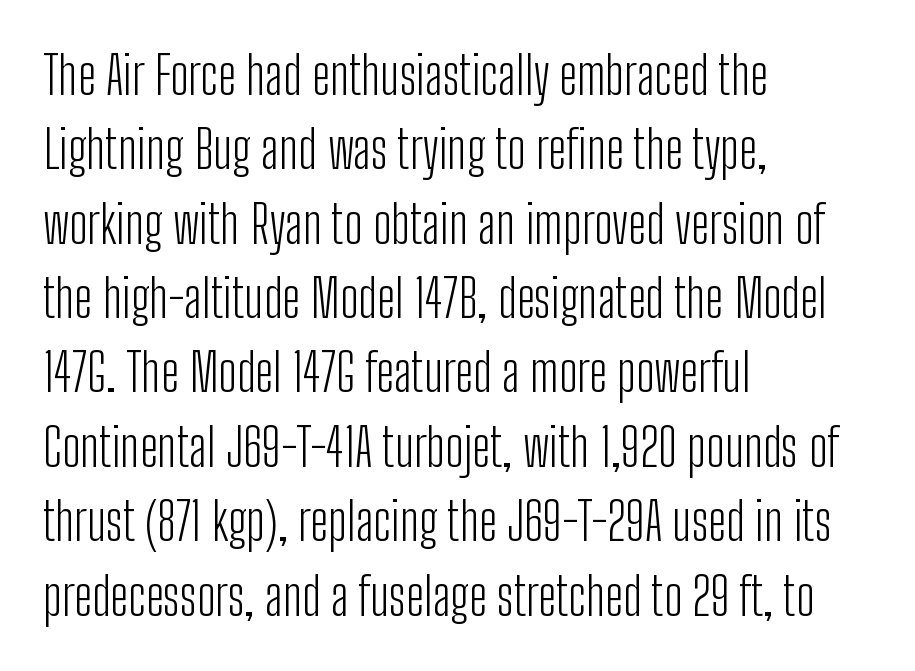
The image shows 52 px light, condensed sans-serif type, upright; set left-aligned, normal line spacing (1.43x), normal letter spacing, not underlined; low stroke contrast and a medium x-height.
